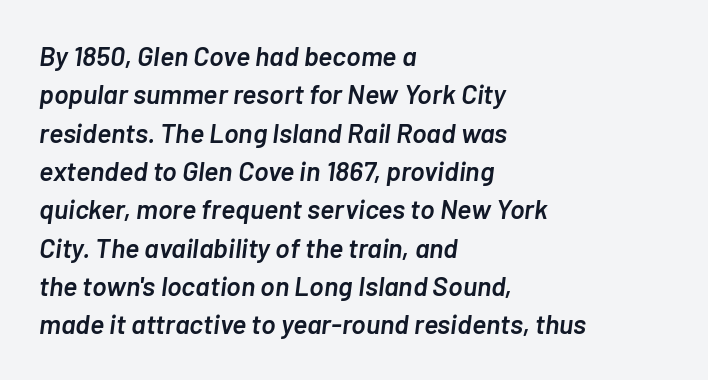
Q: Is the text bold? A: Semi-bold.
Q: Is the text italic (slanted)? A: Yes, it leans right by about 7 degrees.
Q: Is the text underlined? A: No.
Q: How is the paragraph aligned? A: Left-aligned.
Q: Is the spacing between letters normal or unusually wide? A: Normal.
Q: Is the spacing between lines tight, normal or loose? A: Normal.
